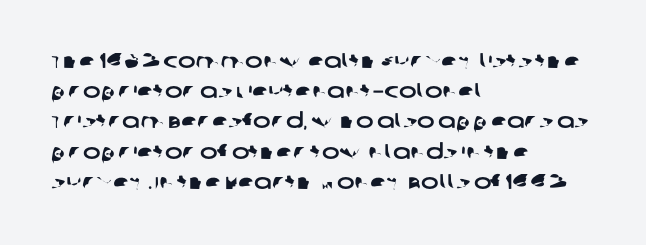
Lines of text with bare space underneath. A classic flush-left, rag-right setting is used for this passage. A typesetter would call this leading conventional body-copy spacing. This rendering leaves character spacing at its baseline value.
